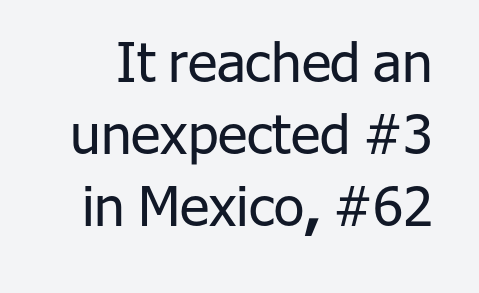
The image shows 55 px regular-weight sans-serif type, upright; set normal line spacing (1.31x), normal letter spacing, not underlined; low stroke contrast and a medium x-height.
